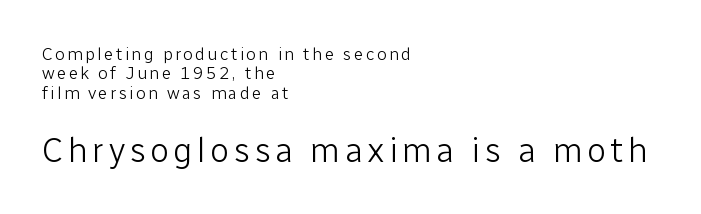
Q: Is the text bold? A: No.
Q: Is the text italic (slanted)? A: No, it is upright.
Q: Is the typeface a serif or a sans-serif typeface? A: Sans-serif.
Q: Is the text underlined? A: No.
Q: How is the paragraph aligned? A: Left-aligned.
Q: Is the spacing between lines tight, normal or loose? A: Tight.
Q: Which block of text is set in a larger size, the first (top) or the second (bottom)? A: The second (bottom) one.
Q: Width (condensed, normal, or wide)? A: Normal.
Q: Stroke contrast? A: Low.
Q: x-height? A: Medium.
Q: Monospaced? A: No.
